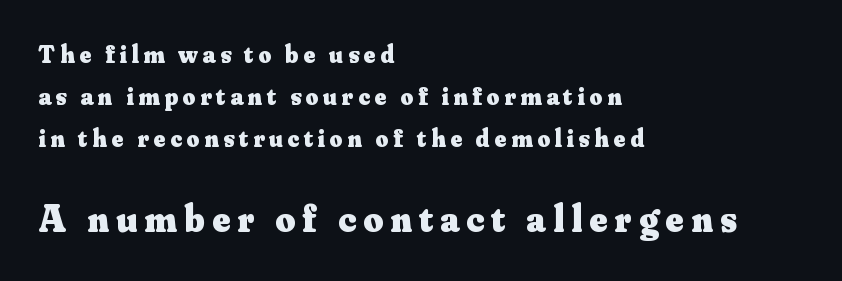
{"serif": "yes", "italic": "no", "bold": "yes", "weight": "heavy", "width": "normal", "stroke_contrast": "medium", "x_height": "small", "monospaced": "no", "underline": "no", "align": "left", "line_spacing": "normal", "line_spacing_ratio": 1.68, "larger_block": "second", "size_ratio": 1.52, "glyph_px": 38}
